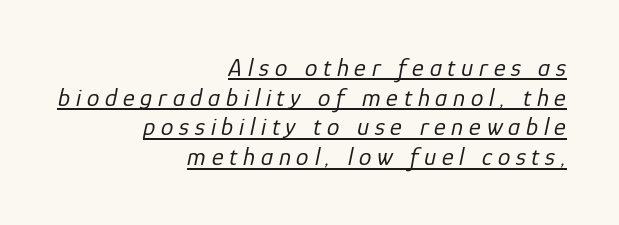
Is the type heavy? It reads as light-to-regular instead. Notice how the passage keeps a crisp vertical edge on the right only. Designer's note — italics engaged. Emphasis is given by a line drawn under the lettering.
